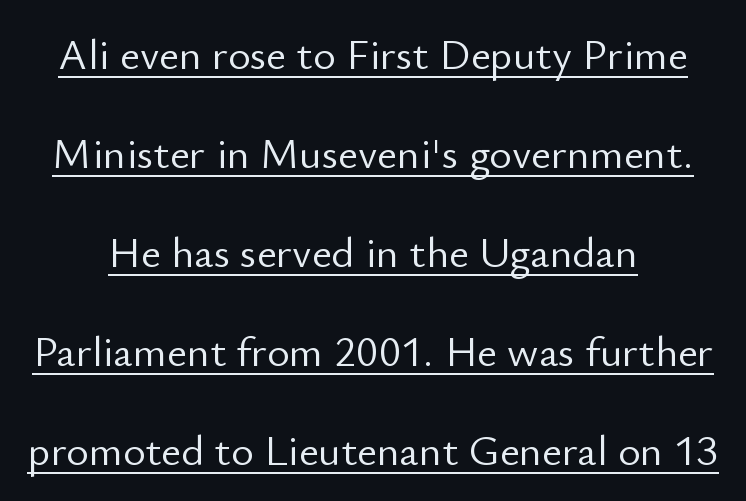
{"serif": "no", "italic": "no", "bold": "no", "weight": "light", "width": "normal", "stroke_contrast": "low", "x_height": "small", "monospaced": "no", "underline": "yes", "align": "center", "line_spacing": "loose", "line_spacing_ratio": 2.3, "letter_spacing": "normal", "letter_spacing_em": 0.0, "glyph_px": 43}
